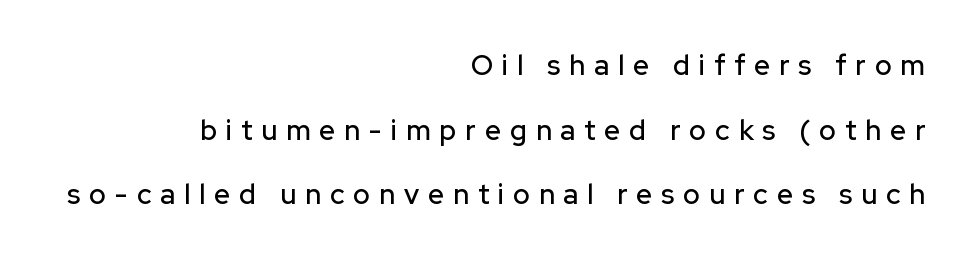
{"serif": "no", "italic": "no", "width": "normal", "stroke_contrast": "low", "x_height": "medium", "monospaced": "no", "underline": "no", "align": "right", "line_spacing": "loose", "line_spacing_ratio": 2.31, "letter_spacing": "wide", "letter_spacing_em": 0.32, "glyph_px": 28}
